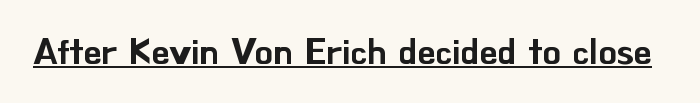
The image shows 36 px sans-serif type, upright; set normal letter spacing, underlined; low stroke contrast and a small x-height.
